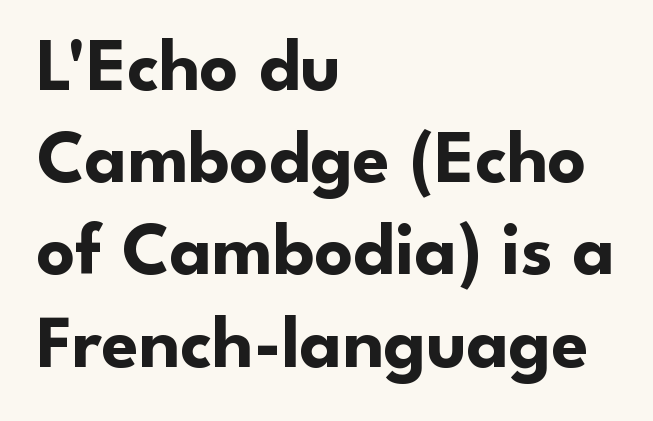
Q: Is the text bold? A: Yes.
Q: Is the text italic (slanted)? A: No, it is upright.
Q: Is the typeface a serif or a sans-serif typeface? A: Sans-serif.
Q: Is the text underlined? A: No.
Q: How is the paragraph aligned? A: Left-aligned.
Q: Is the spacing between letters normal or unusually wide? A: Normal.
Q: Width (condensed, normal, or wide)? A: Normal.
Q: Stroke contrast? A: Low.
Q: x-height? A: Small.
Q: Monospaced? A: No.
